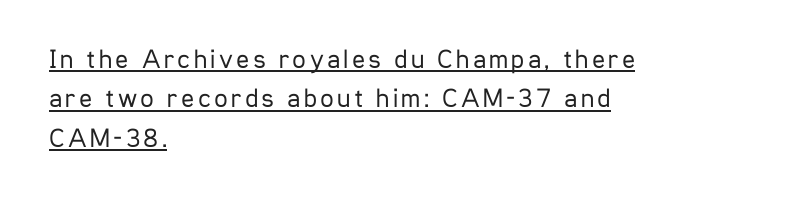
Q: Is the text bold? A: No.
Q: Is the text italic (slanted)? A: No, it is upright.
Q: Is the text underlined? A: Yes.
Q: How is the paragraph aligned? A: Left-aligned.
Q: Is the spacing between lines tight, normal or loose? A: Normal.
